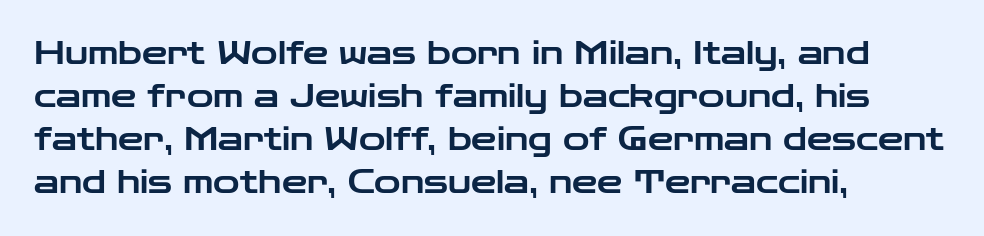
The image shows 32 px wide sans-serif type, upright; set left-aligned, normal line spacing (1.34x), normal letter spacing, not underlined; low stroke contrast and a medium x-height.
